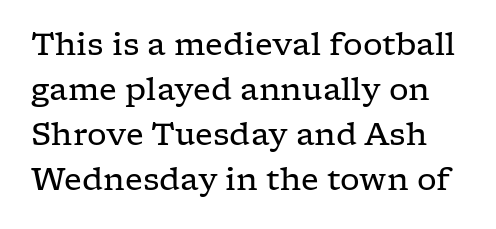
The face used here is proportionally spaced, like ordinary book or web type. Line spacing here is normal. Unlike a clean sans, this face finishes its strokes with serifs. Vertical strokes here are truly vertical. Standard letterfit; no display-style spreading of the glyphs. The face looks like a standard text weight, possibly lighter.
